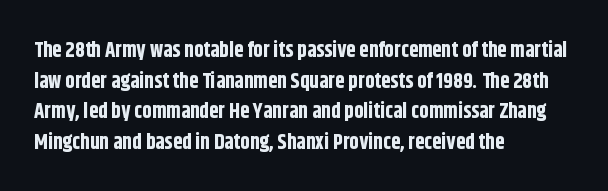
{"italic": "no", "bold": "yes", "underline": "no", "align": "left", "line_spacing": "normal", "line_spacing_ratio": 1.46, "letter_spacing": "normal", "letter_spacing_em": 0.0, "glyph_px": 21}
